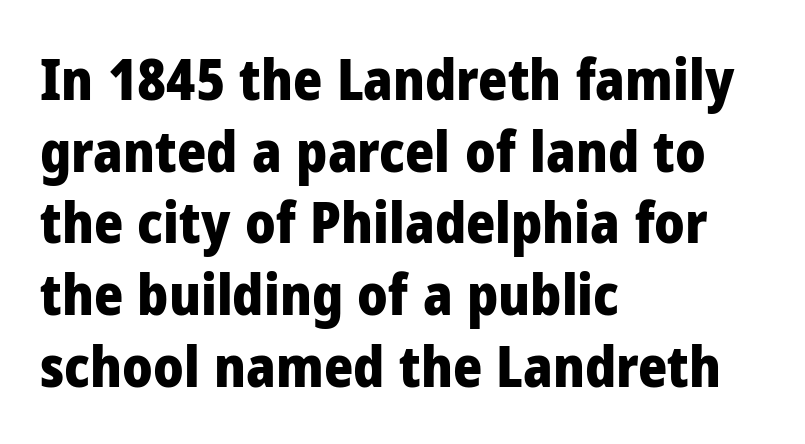
Q: Is the text bold? A: Yes.
Q: Is the text italic (slanted)? A: No, it is upright.
Q: Is the typeface a serif or a sans-serif typeface? A: Sans-serif.
Q: Is the text underlined? A: No.
Q: How is the paragraph aligned? A: Left-aligned.
Q: Is the spacing between letters normal or unusually wide? A: Normal.
Q: Is the spacing between lines tight, normal or loose? A: Normal.
Q: Width (condensed, normal, or wide)? A: Normal.
Q: Stroke contrast? A: Low.
Q: x-height? A: Medium.
Q: Monospaced? A: No.
